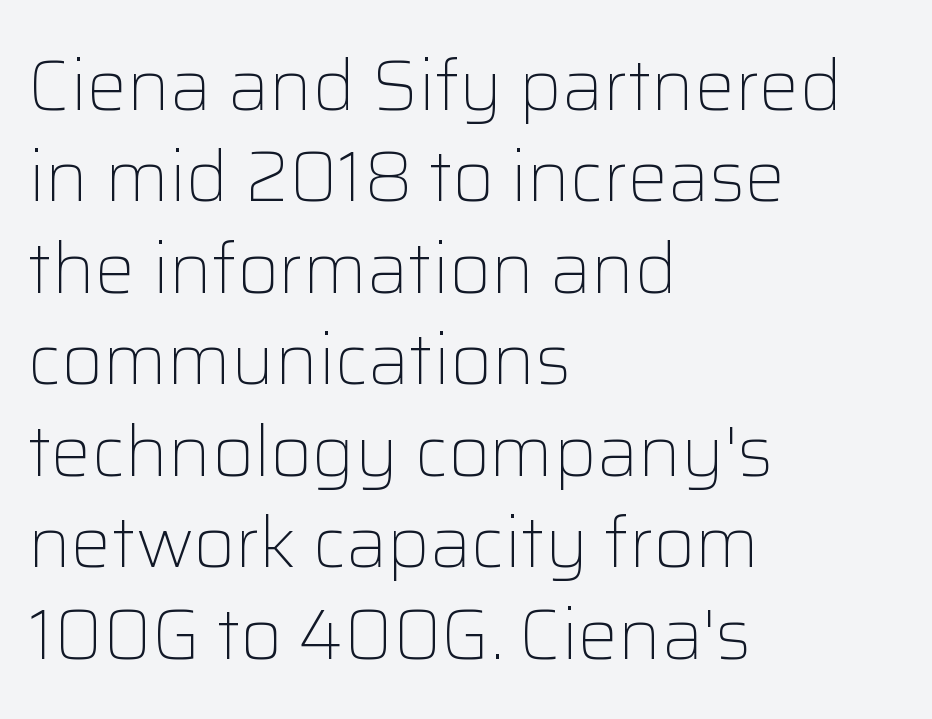
The image shows 72 px light sans-serif type, upright; set left-aligned, normal line spacing (1.27x), normal letter spacing, not underlined; low stroke contrast and a medium x-height.
